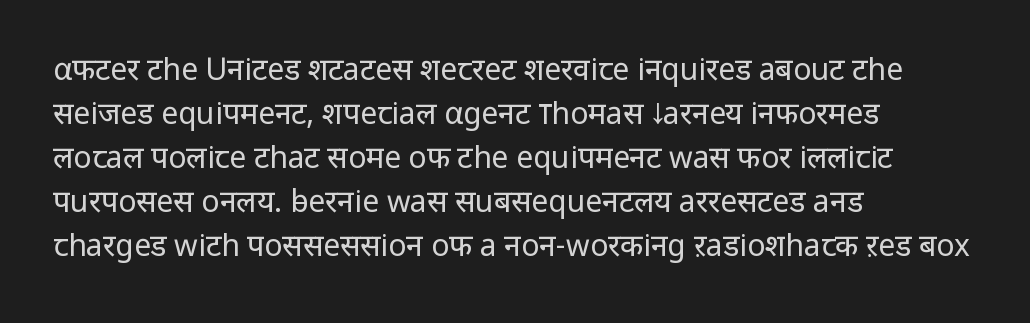
The image shows 30 px regular-weight sans-serif type, upright; set left-aligned, normal line spacing (1.47x), normal letter spacing, not underlined; low stroke contrast and a medium x-height.
